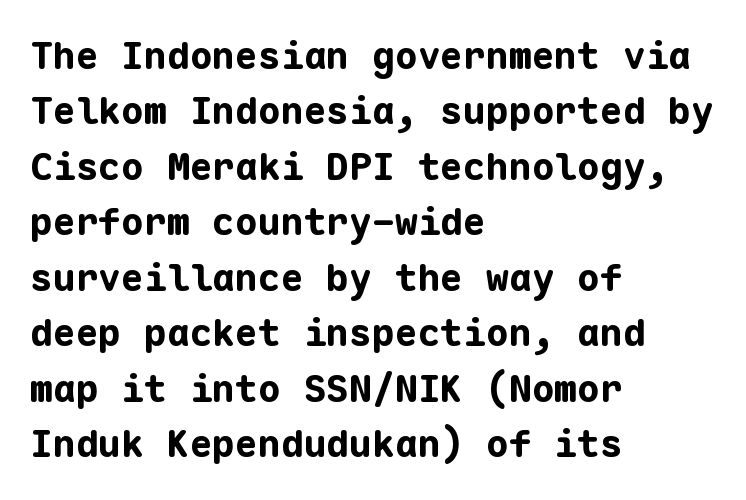
The image shows 38 px bold sans-serif type, upright, monospaced; set left-aligned, normal line spacing (1.46x), normal letter spacing, not underlined; low stroke contrast and a medium x-height.
